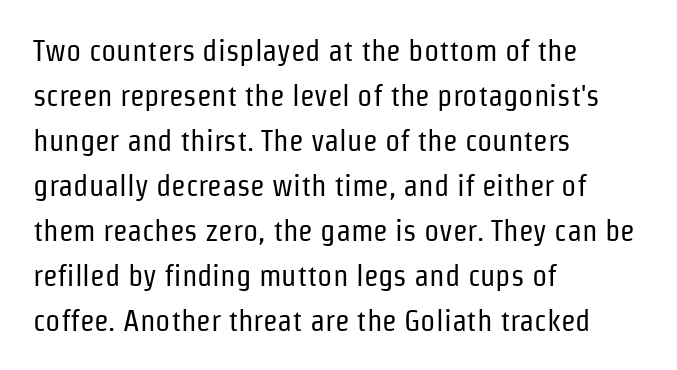
{"serif": "no", "italic": "no", "bold": "no", "weight": "regular", "width": "condensed", "stroke_contrast": "low", "x_height": "medium", "monospaced": "no", "underline": "no", "align": "left", "line_spacing": "normal", "line_spacing_ratio": 1.5, "letter_spacing": "normal", "letter_spacing_em": 0.0, "glyph_px": 30}
